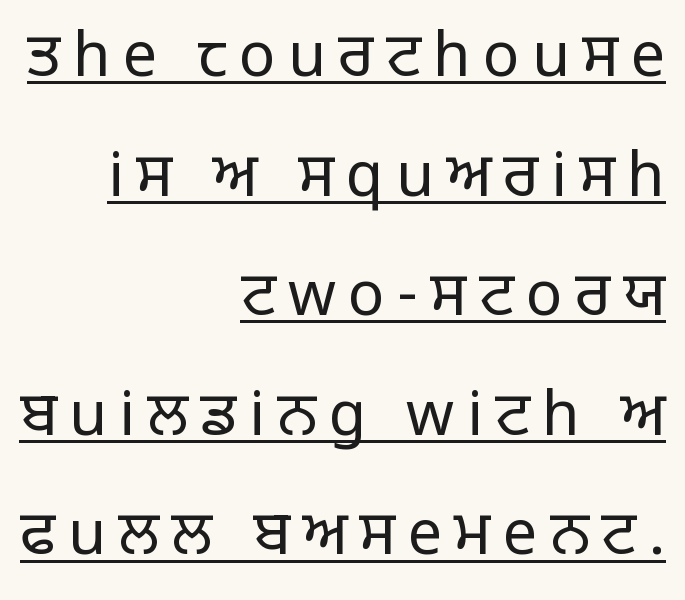
Q: Is the text bold? A: No.
Q: Is the text italic (slanted)? A: No, it is upright.
Q: Is the typeface a serif or a sans-serif typeface? A: Sans-serif.
Q: Is the text underlined? A: Yes.
Q: How is the paragraph aligned? A: Right-aligned.
Q: Is the spacing between letters normal or unusually wide? A: Unusually wide.
Q: Is the spacing between lines tight, normal or loose? A: Loose.
Q: Width (condensed, normal, or wide)? A: Normal.
Q: Stroke contrast? A: Low.
Q: x-height? A: Large.
Q: Monospaced? A: No.
